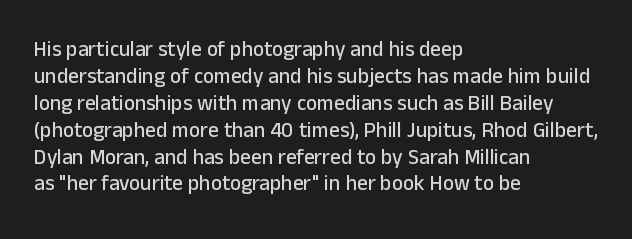
{"italic": "no", "underline": "no", "align": "left", "line_spacing": "normal", "line_spacing_ratio": 1.28, "letter_spacing": "normal", "letter_spacing_em": 0.0, "glyph_px": 21}
